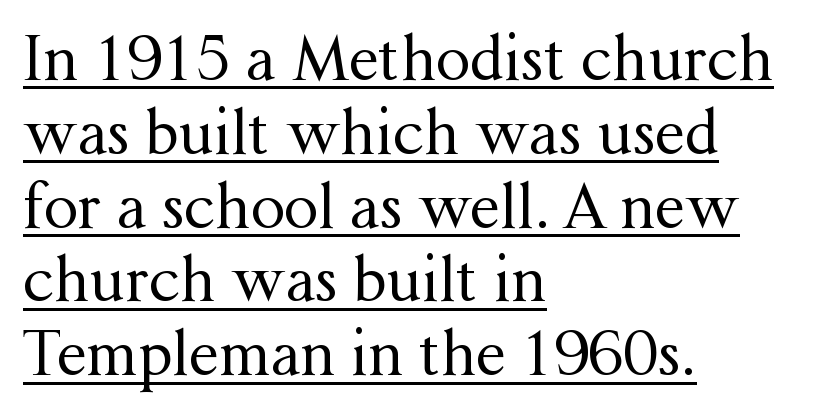
{"serif": "yes", "italic": "no", "bold": "no", "weight": "regular", "width": "normal", "stroke_contrast": "medium", "x_height": "medium", "monospaced": "no", "underline": "yes", "align": "left", "line_spacing_ratio": 1.21, "letter_spacing": "normal", "letter_spacing_em": 0.0, "glyph_px": 61}
